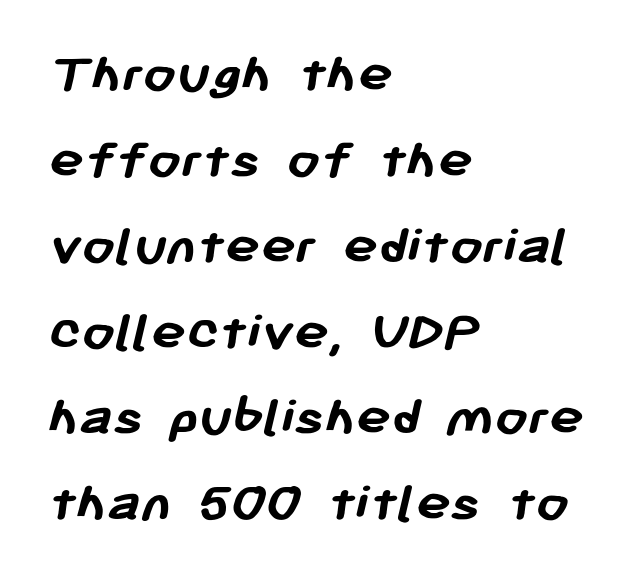
The image shows 58 px semibold sans-serif type; set left-aligned, normal line spacing (1.48x), normal letter spacing, not underlined; low stroke contrast and a medium x-height.
